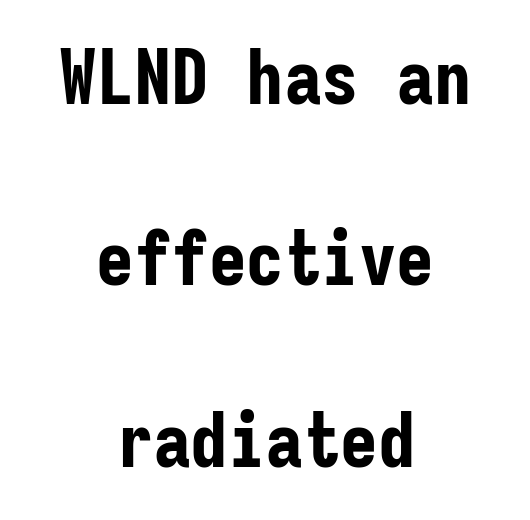
Spacing between characters is what you'd get straight out of the box. It's the straight-up-and-down kind of type. Nobody drew a line under any word here. Typesetter's note: full bold, strokes at maximum text heaviness.
